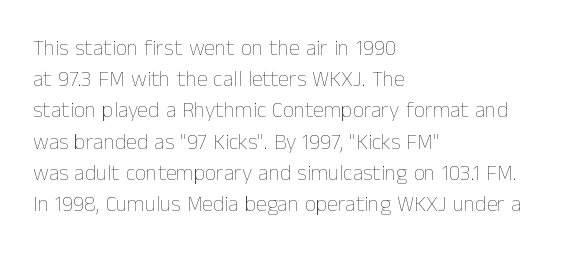
The image shows 22 px text type, upright; set left-aligned, normal line spacing (1.42x), normal letter spacing, not underlined.
